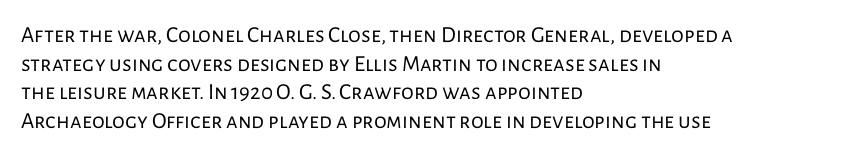
Beneath every word, the page is bare. On a weight scale, this lands at 450 or below. Look at the tracking — it's just the regular setting, nothing added. The typesetter chose a ragged-right arrangement here. Upright lettering throughout.
